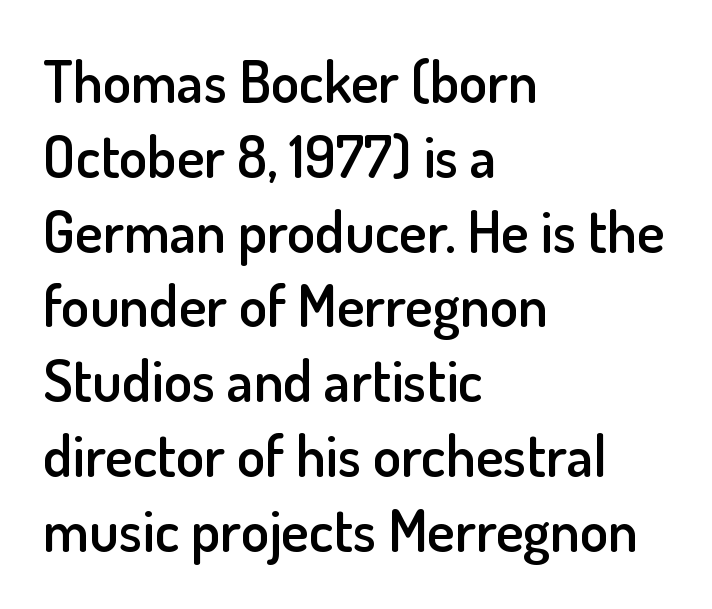
The image shows 58 px semibold sans-serif type, upright; set left-aligned, normal line spacing (1.29x), normal letter spacing, not underlined; low stroke contrast and a small x-height.
